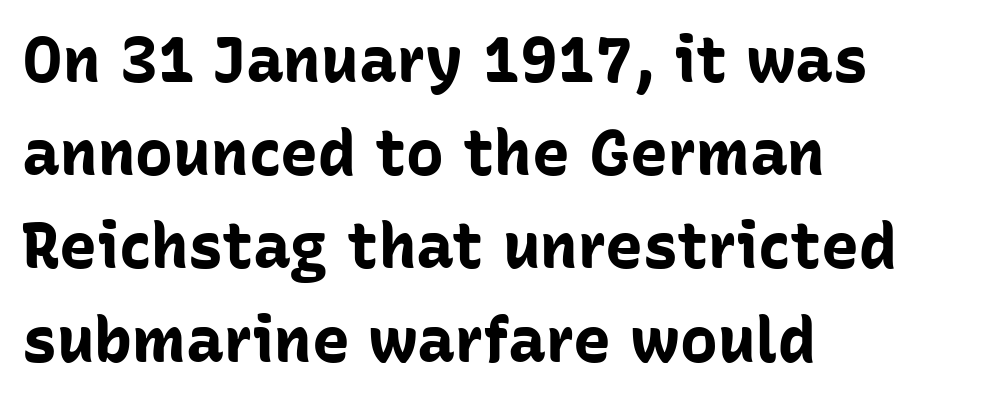
Character widths vary here, with narrow letters taking less room than wide ones. The glyphs have the mass of a bold cut. Compared with typical body copy, the letter spacing here is the same. The type family on display is of the sans-serif kind.
